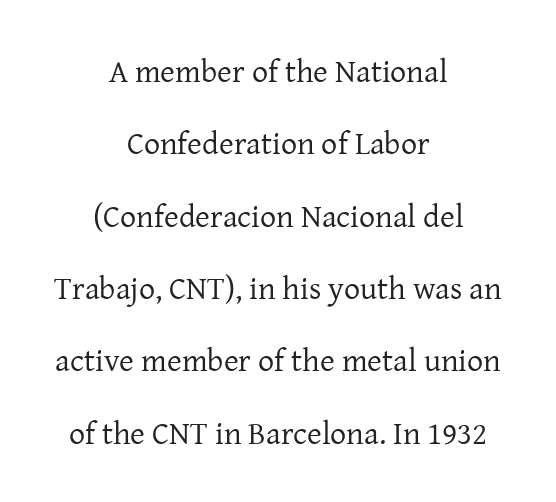
Q: Is the text bold? A: No.
Q: Is the text italic (slanted)? A: No, it is upright.
Q: Is the typeface a serif or a sans-serif typeface? A: Serif.
Q: Is the text underlined? A: No.
Q: How is the paragraph aligned? A: Centered.
Q: Is the spacing between letters normal or unusually wide? A: Normal.
Q: Is the spacing between lines tight, normal or loose? A: Loose.
Q: Width (condensed, normal, or wide)? A: Normal.
Q: Stroke contrast? A: Low.
Q: x-height? A: Medium.
Q: Monospaced? A: No.
